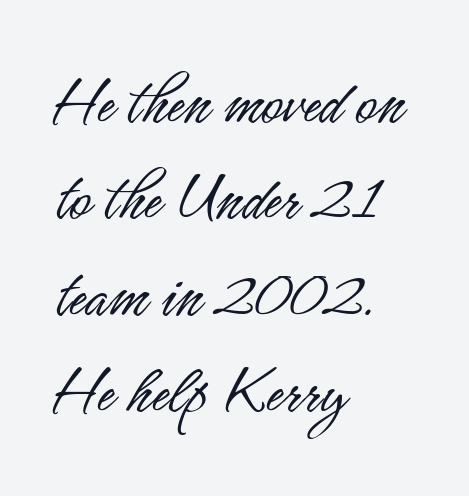
Q: Is the text bold? A: No.
Q: Is the text italic (slanted)? A: Yes.
Q: Is the typeface a serif or a sans-serif typeface? A: Sans-serif.
Q: Is the text underlined? A: No.
Q: How is the paragraph aligned? A: Left-aligned.
Q: Is the spacing between letters normal or unusually wide? A: Normal.
Q: Is the spacing between lines tight, normal or loose? A: Normal.
Q: Width (condensed, normal, or wide)? A: Condensed.
Q: Stroke contrast? A: Low.
Q: x-height? A: Small.
Q: Monospaced? A: No.
